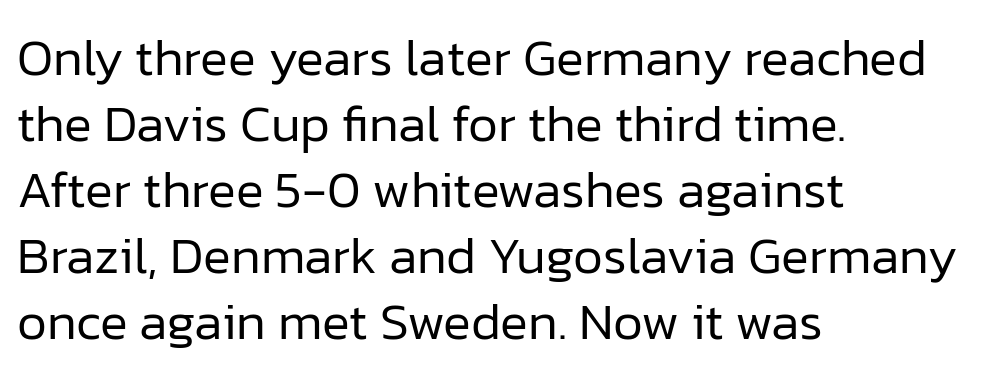
Q: Is the text bold? A: No.
Q: Is the text italic (slanted)? A: No, it is upright.
Q: Is the typeface a serif or a sans-serif typeface? A: Sans-serif.
Q: Is the text underlined? A: No.
Q: How is the paragraph aligned? A: Left-aligned.
Q: Is the spacing between letters normal or unusually wide? A: Normal.
Q: Is the spacing between lines tight, normal or loose? A: Normal.
Q: Width (condensed, normal, or wide)? A: Normal.
Q: Stroke contrast? A: Low.
Q: x-height? A: Medium.
Q: Monospaced? A: No.
